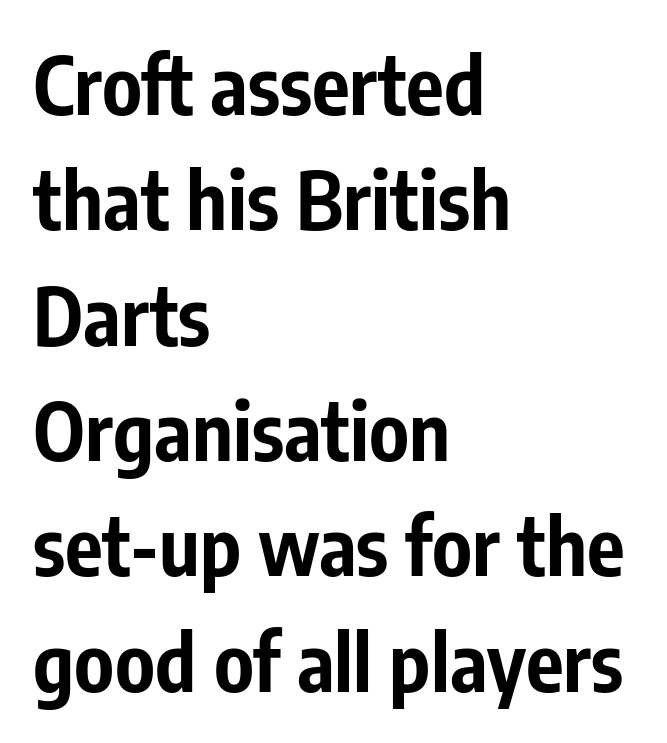
The image shows 79 px bold, condensed sans-serif type, upright; set left-aligned, normal line spacing (1.46x), normal letter spacing, not underlined; low stroke contrast and a medium x-height.
